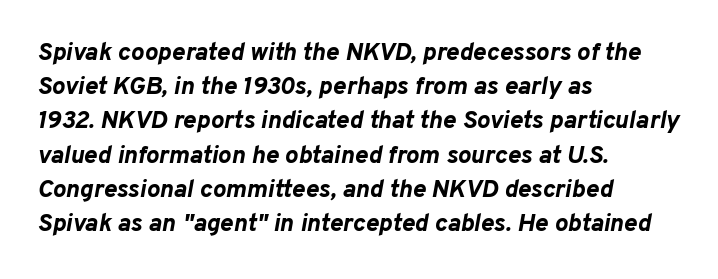
The image shows 25 px bold type, italic (leaning right); set left-aligned, normal line spacing (1.37x), normal letter spacing, not underlined.
